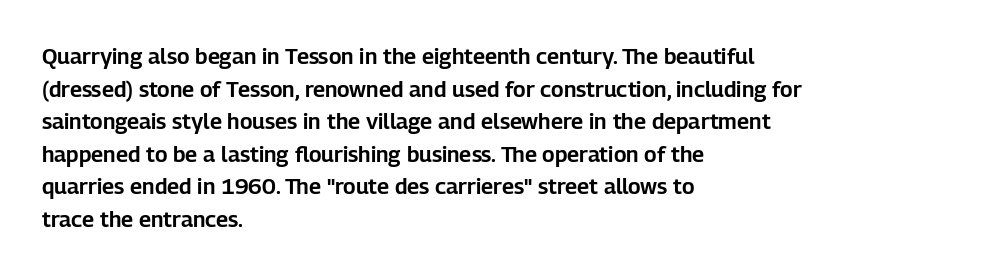
The image shows 22 px text type, upright; set left-aligned, normal line spacing (1.48x), normal letter spacing, not underlined.
